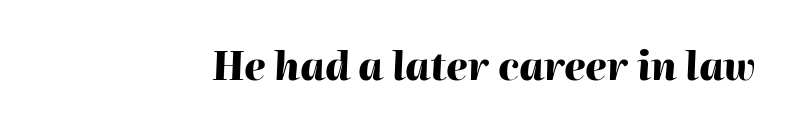
The image shows 39 px heavy type, italic (leaning right); set normal letter spacing, not underlined; high stroke contrast and a medium x-height.
